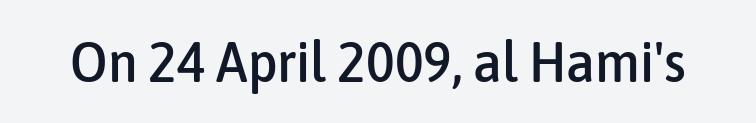
Posture: vertical. Standard letterfit; no display-style spreading of the glyphs. The face used here is proportionally spaced, like ordinary book or web type. The rendering shows plain stroke endings on the letterforms — a sans-serif design. The zone under the glyphs is completely vacant.
